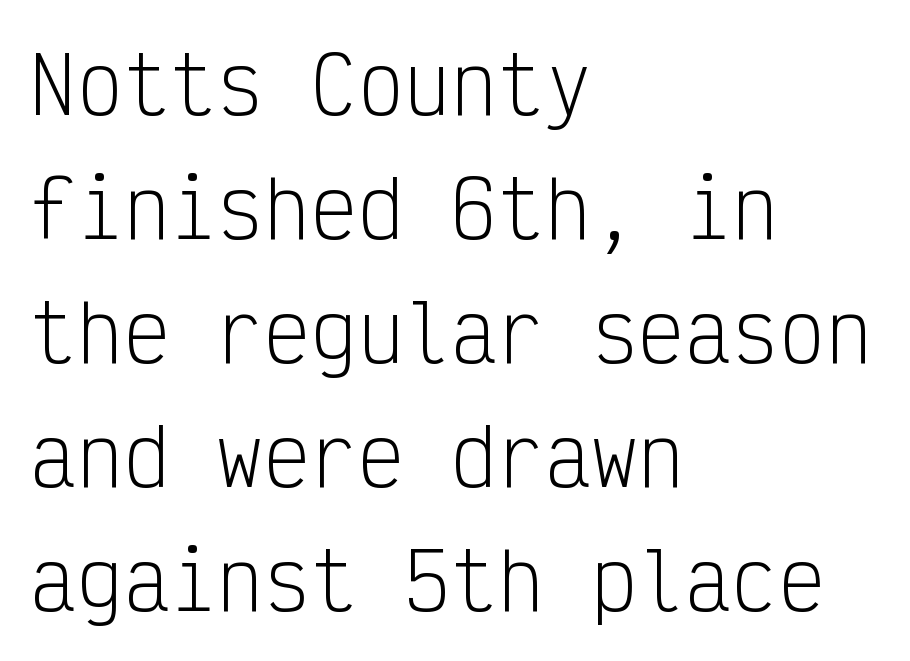
{"serif": "no", "italic": "no", "bold": "no", "weight": "light", "width": "condensed", "stroke_contrast": "low", "x_height": "medium", "monospaced": "yes", "underline": "no", "align": "left", "line_spacing": "normal", "line_spacing_ratio": 1.59, "letter_spacing": "normal", "letter_spacing_em": 0.0, "glyph_px": 78}
